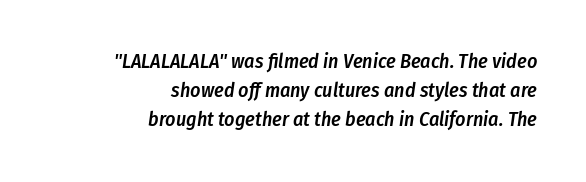
{"italic": "yes", "lean": "right", "slant_degrees": 8, "bold": "semi", "underline": "no", "align": "right", "line_spacing": "normal", "line_spacing_ratio": 1.46, "letter_spacing": "normal", "letter_spacing_em": 0.0, "glyph_px": 20}
